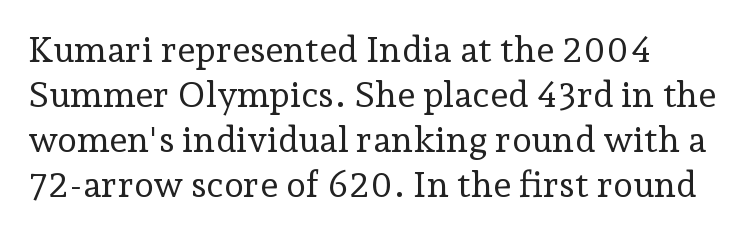
The image shows 36 px regular-weight serif type, upright; set normal line spacing (1.25x), normal letter spacing, not underlined; low stroke contrast and a medium x-height.
